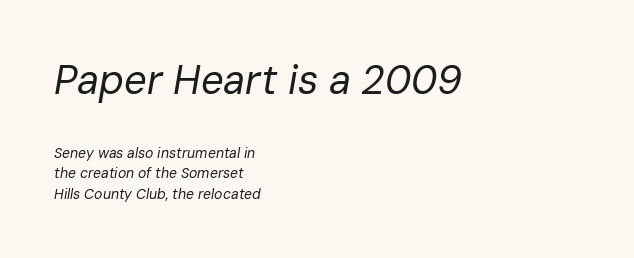
The string is rendered with underlining switched off. The lines in this sample share a left origin and differ only in where they stop. Stroke thickness stays within the range of a standard reading face or lighter. A student would notice the top passage is typeset larger than what follows. Successive baselines arrive at the customary interval.
